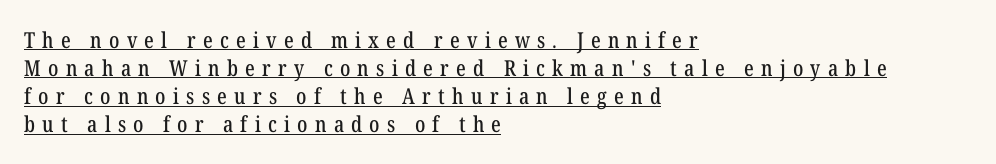
Q: Is the text italic (slanted)? A: No, it is upright.
Q: Is the text underlined? A: Yes.
Q: How is the paragraph aligned? A: Left-aligned.
Q: Is the spacing between letters normal or unusually wide? A: Unusually wide.
Q: Is the spacing between lines tight, normal or loose? A: Normal.
